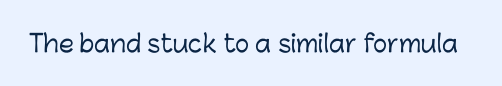
Q: Is the text italic (slanted)? A: No, it is upright.
Q: Is the text underlined? A: No.
Q: Is the spacing between letters normal or unusually wide? A: Normal.
